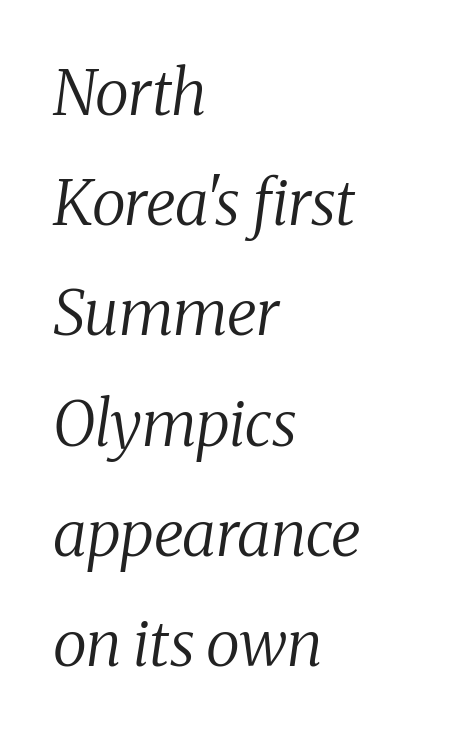
Each letter keeps its own natural width here, so spacing adapts to shape. Does the lettering tilt? It does — this is italic. These lines are composed in type with serifs. No extra tracking has been applied to these lines. This rendering uses left alignment, leaving the right contour irregular. Weight: in the light-to-regular range.
